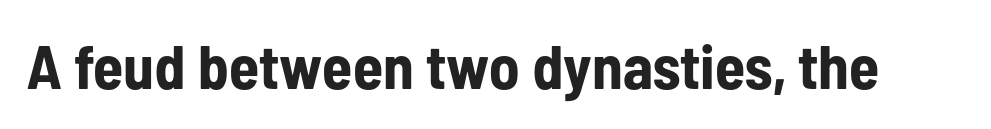
There is no visible air inserted between adjacent glyphs. The rendering shows plain stroke endings on the letterforms — a sans-serif design. Italic? Not at all — the glyphs are vertical. Typographic density is high because the face is bold. These lines are rendered in a variable-pitch font.
